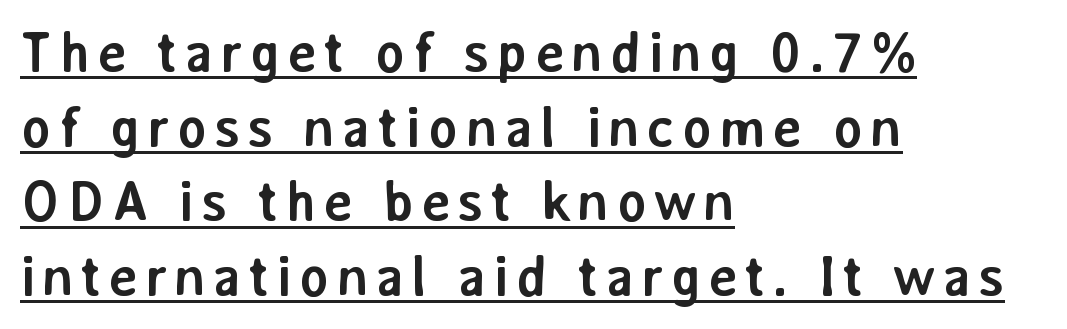
The image shows 57 px semibold sans-serif type, upright; set left-aligned, normal line spacing (1.31x), underlined; low stroke contrast and a medium x-height.
